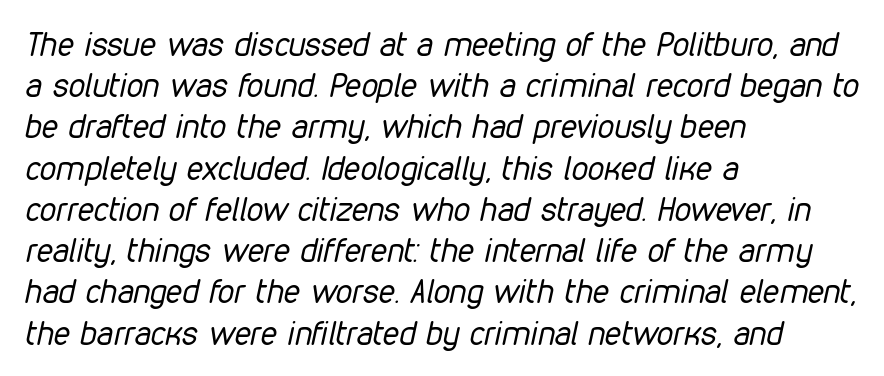
Q: Is the text bold? A: No.
Q: Is the text italic (slanted)? A: Yes, it leans right by about 12 degrees.
Q: Is the text underlined? A: No.
Q: How is the paragraph aligned? A: Left-aligned.
Q: Is the spacing between letters normal or unusually wide? A: Normal.
Q: Is the spacing between lines tight, normal or loose? A: Normal.
Q: Width (condensed, normal, or wide)? A: Condensed.
Q: Stroke contrast? A: Low.
Q: x-height? A: Medium.
Q: Monospaced? A: No.
